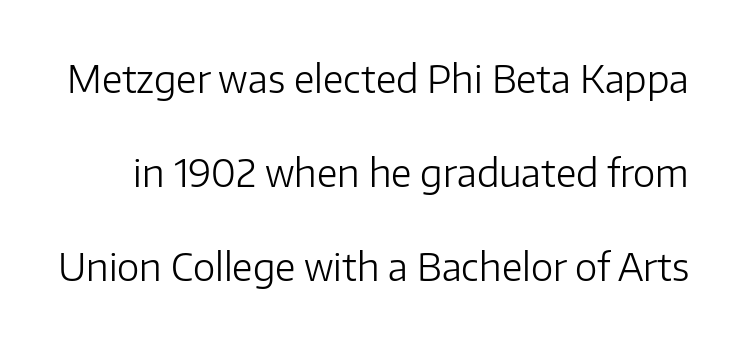
Q: Is the text bold? A: No.
Q: Is the text italic (slanted)? A: No, it is upright.
Q: Is the typeface a serif or a sans-serif typeface? A: Sans-serif.
Q: Is the text underlined? A: No.
Q: Is the spacing between letters normal or unusually wide? A: Normal.
Q: Is the spacing between lines tight, normal or loose? A: Loose.
Q: Width (condensed, normal, or wide)? A: Normal.
Q: Stroke contrast? A: Low.
Q: x-height? A: Medium.
Q: Monospaced? A: No.
